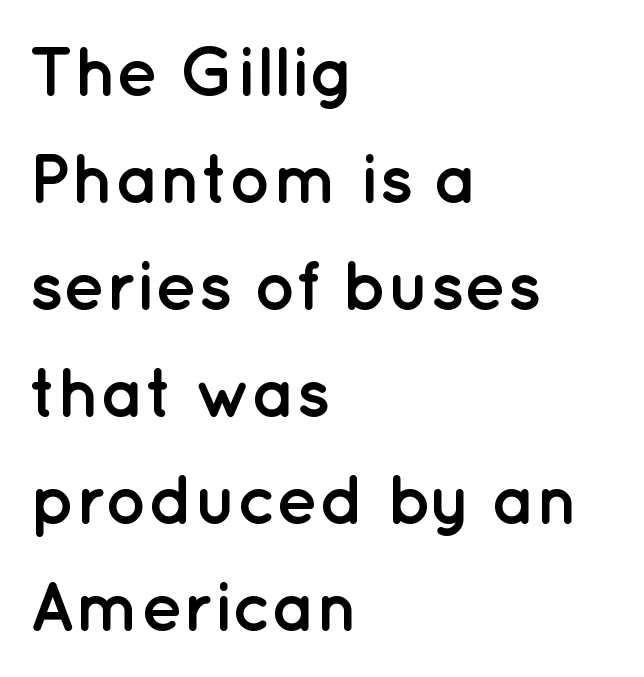
{"serif": "no", "italic": "no", "bold": "yes", "weight": "semibold", "width": "normal", "stroke_contrast": "low", "x_height": "medium", "monospaced": "no", "underline": "no", "align": "left", "line_spacing": "normal", "line_spacing_ratio": 1.53, "letter_spacing": "normal", "letter_spacing_em": 0.0, "glyph_px": 70}
